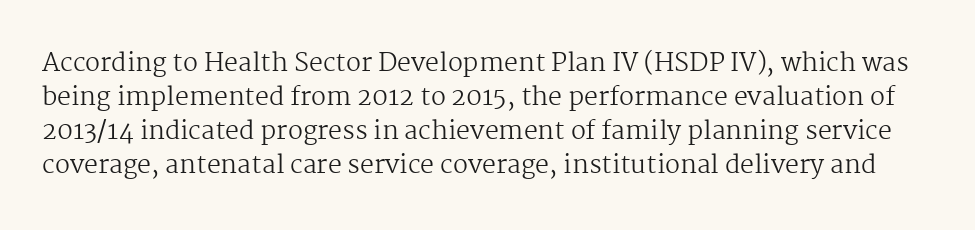
{"italic": "no", "bold": "no", "underline": "no", "line_spacing": "normal", "line_spacing_ratio": 1.36, "letter_spacing": "normal", "letter_spacing_em": 0.0, "glyph_px": 25}
